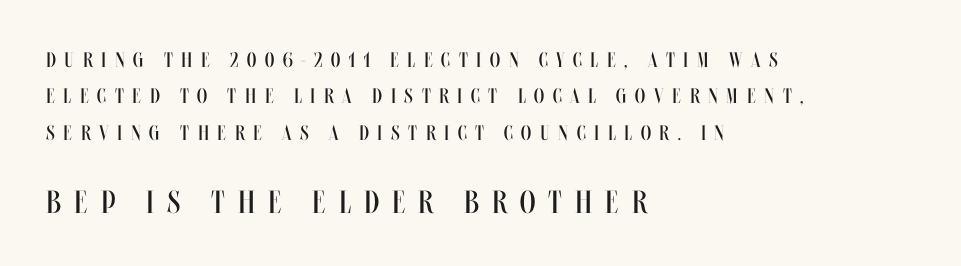
The image shows 32 px regular-weight, condensed type, upright; set left-aligned, line spacing 1.73x, unusually wide letter spacing (+0.41 em), not underlined; the second (bottom) block is 1.52x larger; medium stroke contrast and a large x-height.
